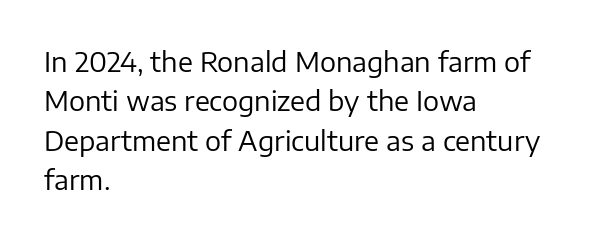
{"italic": "no", "bold": "no", "underline": "no", "align": "left", "line_spacing": "normal", "line_spacing_ratio": 1.46, "letter_spacing": "normal", "letter_spacing_em": 0.0, "glyph_px": 27}
